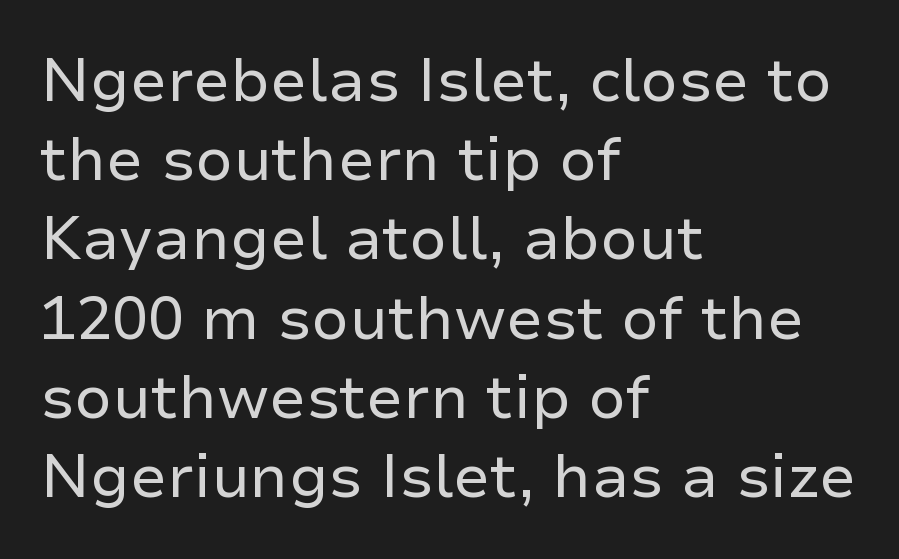
Q: Is the text bold? A: No.
Q: Is the text italic (slanted)? A: No, it is upright.
Q: Is the typeface a serif or a sans-serif typeface? A: Sans-serif.
Q: Is the text underlined? A: No.
Q: How is the paragraph aligned? A: Left-aligned.
Q: Is the spacing between letters normal or unusually wide? A: Normal.
Q: Is the spacing between lines tight, normal or loose? A: Normal.
Q: Width (condensed, normal, or wide)? A: Normal.
Q: Stroke contrast? A: Low.
Q: x-height? A: Medium.
Q: Monospaced? A: No.
